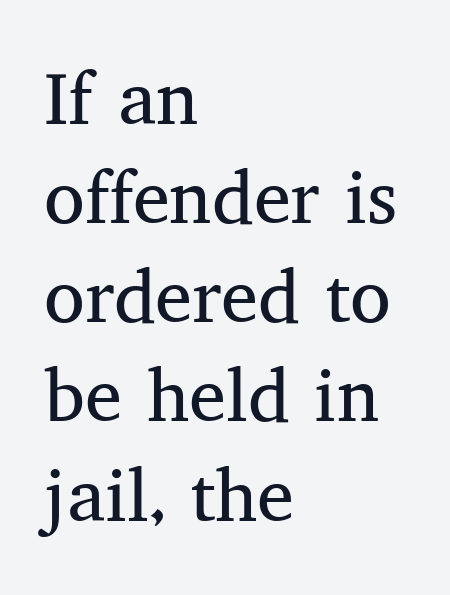
The image shows 74 px regular-weight serif type, upright; set left-aligned, normal line spacing (1.34x), normal letter spacing, not underlined; medium stroke contrast and a medium x-height.
